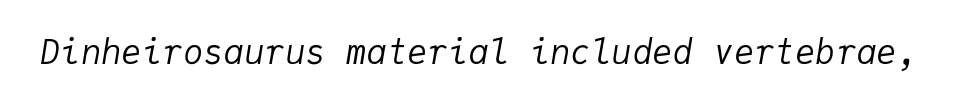
{"italic": "yes", "lean": "right", "slant_degrees": 9, "bold": "no", "weight": "regular", "width": "normal", "stroke_contrast": "low", "x_height": "medium", "monospaced": "yes", "underline": "no", "letter_spacing": "normal", "letter_spacing_em": 0.0, "glyph_px": 34}
